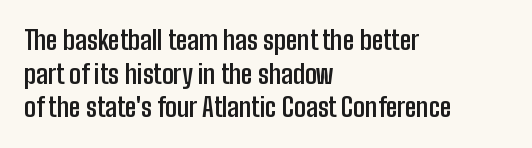
Regarding leading, the lines here are spaced in the standard way. Nothing unusual about the tracking: characters are spaced as the font intends. Clear beneath every line of the passage. The compositor pushed each line to the left boundary. Ascenders rise straight up at ninety degrees. The font is running at its bold setting.
